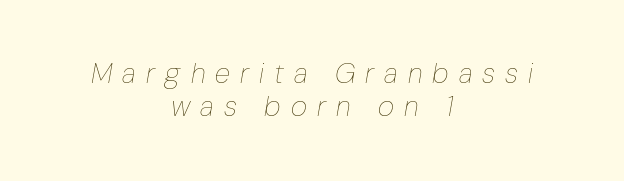
The image shows 28 px thin, condensed type, italic (leaning right); set centered, line spacing 1.18x, unusually wide letter spacing (+0.36 em), not underlined; low stroke contrast and a medium x-height.
